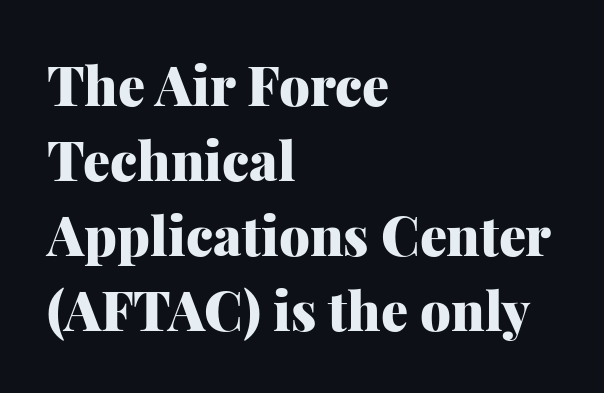
The image shows 54 px heavy serif type, upright; set left-aligned, normal line spacing (1.39x), normal letter spacing, not underlined; medium stroke contrast and a medium x-height.
